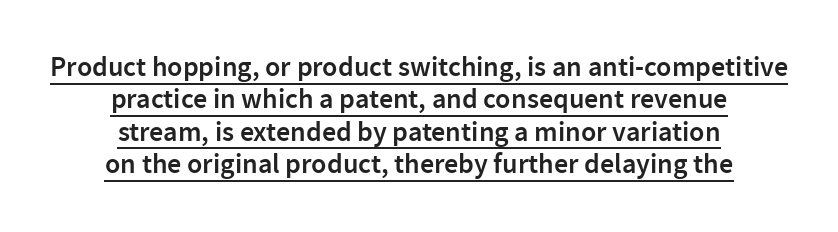
The image shows 28 px semibold sans-serif type, upright; set centered, line spacing 1.16x, normal letter spacing, underlined; low stroke contrast and a medium x-height.
